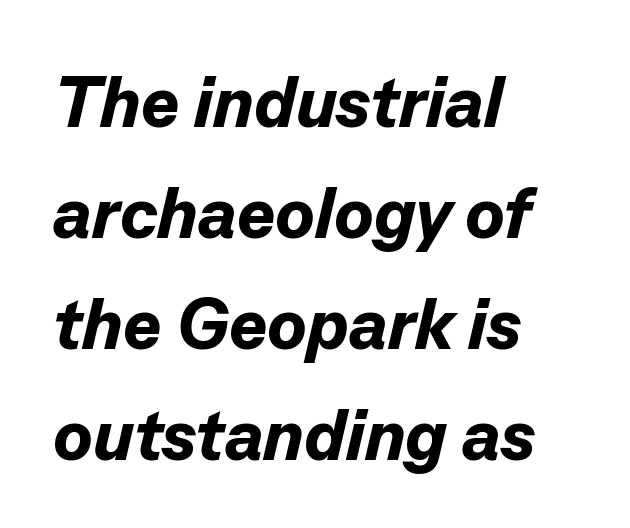
Glyph-to-glyph distance matches everyday printed text. This block has exactly the height ordinary leading produces. The space directly below the letters is spotless. Rendered with sloped, italic letterforms.
